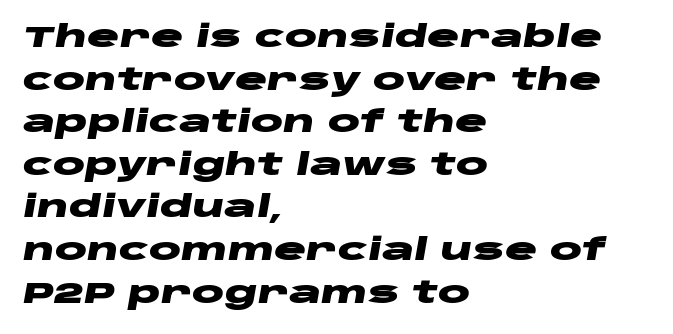
Q: Is the text bold? A: Yes.
Q: Is the text italic (slanted)? A: Yes, it leans right by about 10 degrees.
Q: Is the text underlined? A: No.
Q: How is the paragraph aligned? A: Left-aligned.
Q: Is the spacing between letters normal or unusually wide? A: Normal.
Q: Is the spacing between lines tight, normal or loose? A: Normal.
Q: Width (condensed, normal, or wide)? A: Wide.
Q: Stroke contrast? A: Low.
Q: x-height? A: Large.
Q: Monospaced? A: No.
